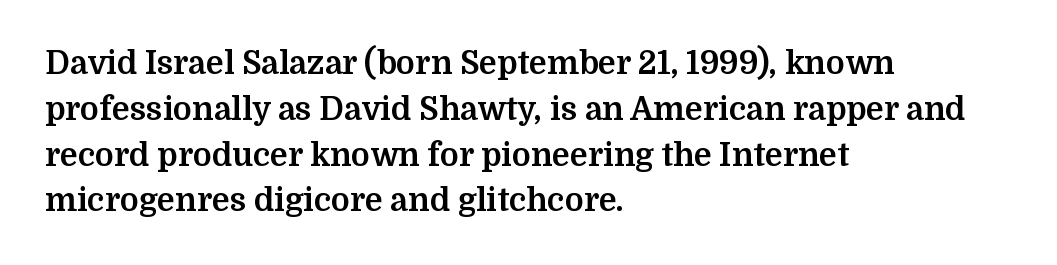
Q: Is the text bold? A: Yes.
Q: Is the text italic (slanted)? A: No, it is upright.
Q: Is the typeface a serif or a sans-serif typeface? A: Serif.
Q: Is the text underlined? A: No.
Q: How is the paragraph aligned? A: Left-aligned.
Q: Is the spacing between letters normal or unusually wide? A: Normal.
Q: Is the spacing between lines tight, normal or loose? A: Normal.
Q: Width (condensed, normal, or wide)? A: Normal.
Q: Stroke contrast? A: Medium.
Q: x-height? A: Medium.
Q: Monospaced? A: No.
